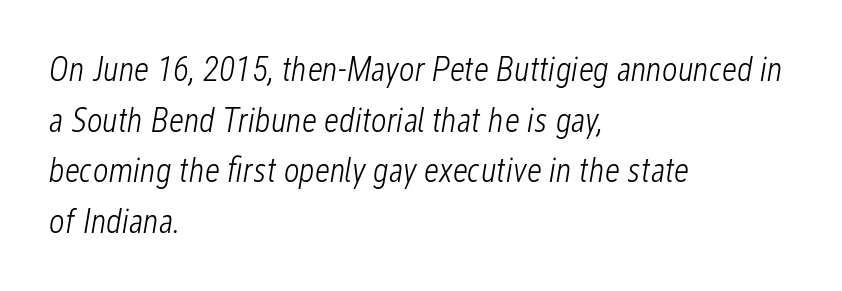
The image shows 34 px light, condensed type, italic (leaning right); set left-aligned, normal line spacing (1.49x), normal letter spacing, not underlined; low stroke contrast and a medium x-height.
